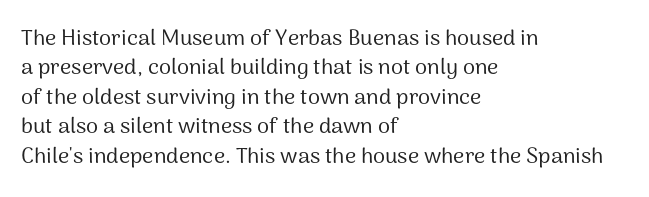
{"italic": "no", "bold": "no", "underline": "no", "align": "left", "line_spacing": "normal", "line_spacing_ratio": 1.34, "letter_spacing": "normal", "letter_spacing_em": 0.0, "glyph_px": 22}
